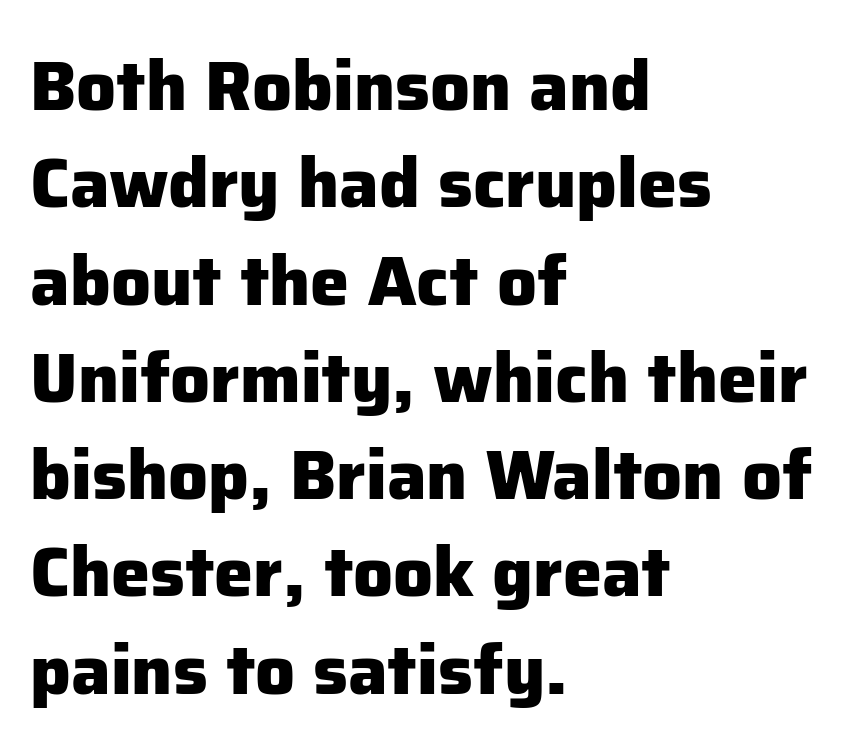
The image shows 70 px heavy sans-serif type, upright; set left-aligned, normal line spacing (1.39x), normal letter spacing, not underlined; low stroke contrast and a medium x-height.
